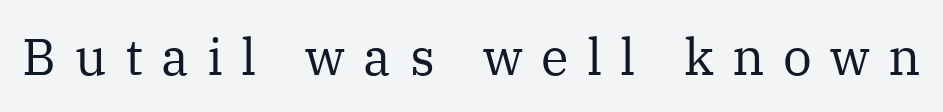
{"serif": "yes", "italic": "no", "bold": "no", "weight": "regular", "width": "normal", "stroke_contrast": "medium", "x_height": "medium", "monospaced": "no", "underline": "no", "letter_spacing": "wide", "letter_spacing_em": 0.36, "glyph_px": 51}
